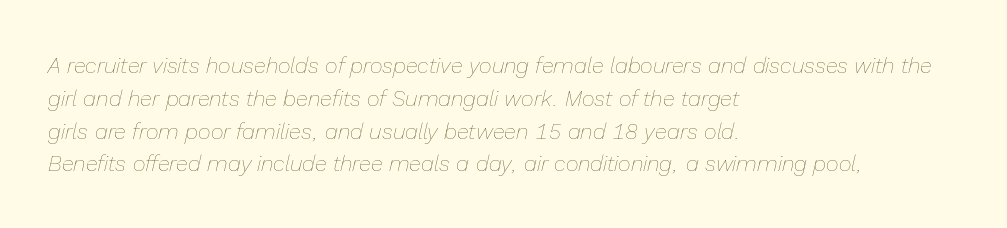
The image shows 22 px text type, italic (leaning right); set left-aligned, normal line spacing (1.49x), normal letter spacing, not underlined.
